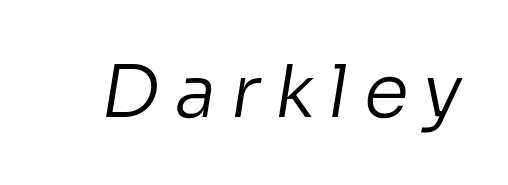
A typesetter would label this face a sans. Honestly, the letter spacing is so wide it's the main thing you notice. The words here are not underlined. Vertical stems look standard width or narrower in stroke. Do the characters align in a grid? No, the font is proportional.
